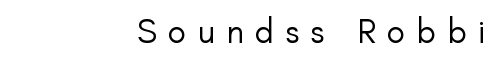
Q: Is the text bold? A: No.
Q: Is the text italic (slanted)? A: No, it is upright.
Q: Is the typeface a serif or a sans-serif typeface? A: Sans-serif.
Q: Is the text underlined? A: No.
Q: How is the paragraph aligned? A: Right-aligned.
Q: Is the spacing between letters normal or unusually wide? A: Unusually wide.
Q: Width (condensed, normal, or wide)? A: Normal.
Q: Stroke contrast? A: Low.
Q: x-height? A: Small.
Q: Monospaced? A: No.
